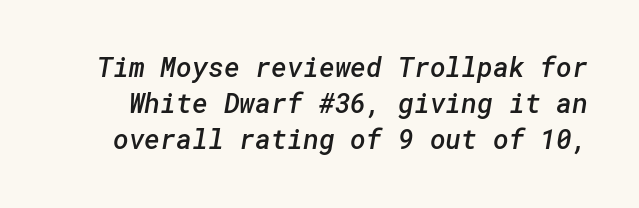
Q: Is the text bold? A: Semi-bold.
Q: Is the text underlined? A: No.
Q: Is the spacing between letters normal or unusually wide? A: Normal.
Q: Is the spacing between lines tight, normal or loose? A: Normal.
